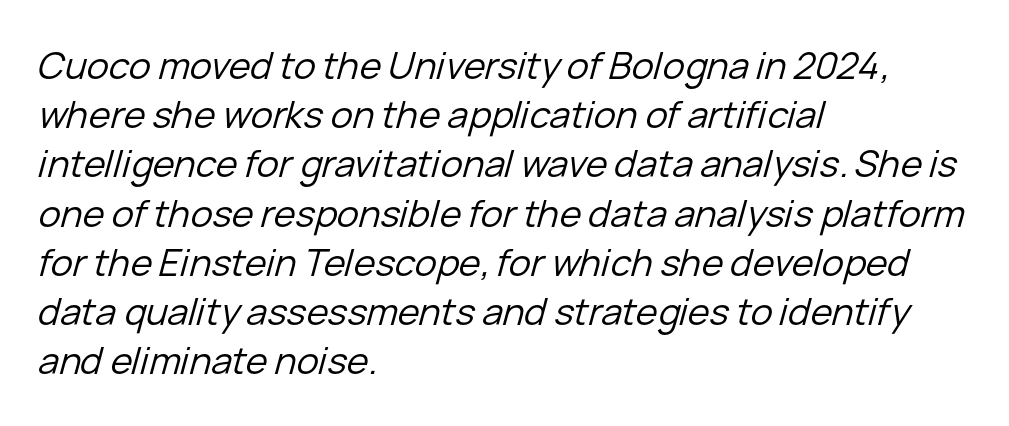
Q: Is the text bold? A: No.
Q: Is the text italic (slanted)? A: Yes, it leans right by about 15 degrees.
Q: Is the text underlined? A: No.
Q: How is the paragraph aligned? A: Left-aligned.
Q: Is the spacing between letters normal or unusually wide? A: Normal.
Q: Is the spacing between lines tight, normal or loose? A: Normal.
Q: Width (condensed, normal, or wide)? A: Normal.
Q: Stroke contrast? A: Low.
Q: x-height? A: Medium.
Q: Monospaced? A: No.
